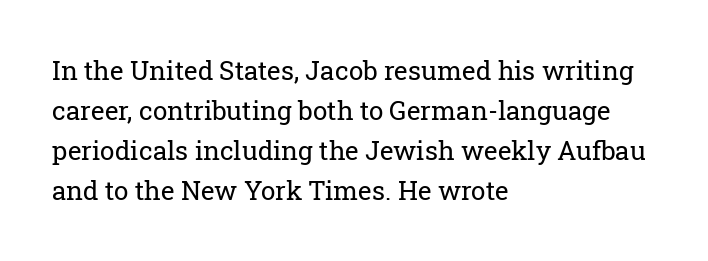
The image shows 26 px text type, upright; set left-aligned, normal line spacing (1.54x), normal letter spacing, not underlined.
